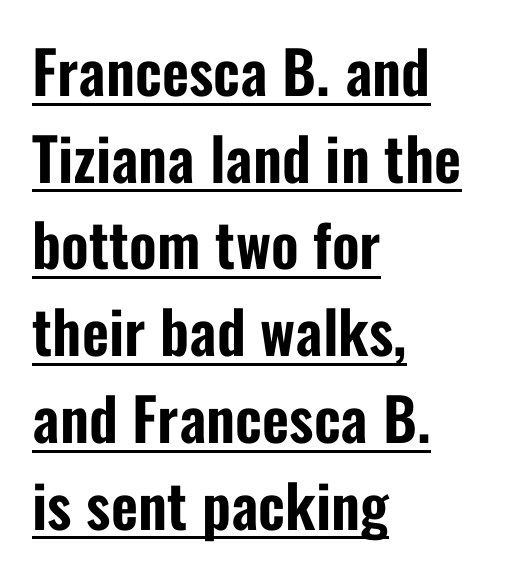
Q: Is the text italic (slanted)? A: No, it is upright.
Q: Is the typeface a serif or a sans-serif typeface? A: Sans-serif.
Q: Is the text underlined? A: Yes.
Q: How is the paragraph aligned? A: Left-aligned.
Q: Is the spacing between letters normal or unusually wide? A: Normal.
Q: Is the spacing between lines tight, normal or loose? A: Normal.
Q: Width (condensed, normal, or wide)? A: Condensed.
Q: Stroke contrast? A: Low.
Q: x-height? A: Medium.
Q: Monospaced? A: No.
